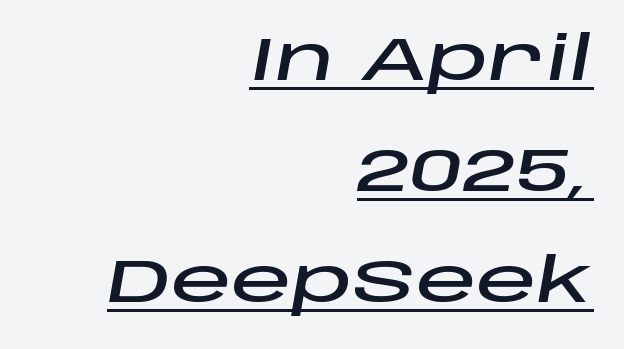
{"italic": "yes", "lean": "right", "slant_degrees": 10, "width": "wide", "stroke_contrast": "low", "x_height": "large", "monospaced": "no", "underline": "yes", "align": "right", "line_spacing_ratio": 1.82, "letter_spacing": "normal", "letter_spacing_em": 0.0, "glyph_px": 61}
